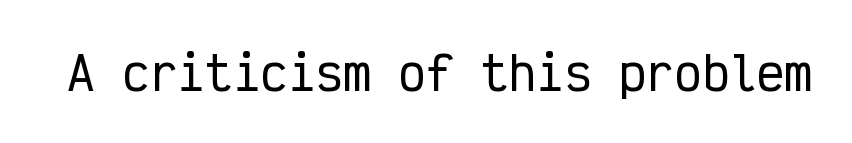
{"serif": "no", "italic": "no", "width": "condensed", "stroke_contrast": "low", "x_height": "medium", "monospaced": "yes", "underline": "no", "letter_spacing": "normal", "letter_spacing_em": 0.0, "glyph_px": 46}
